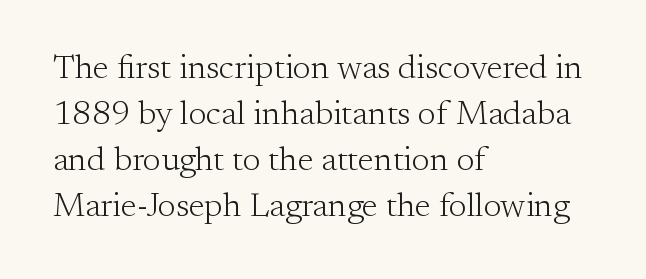
This sample keeps an unexceptional amount of space between lines. One-word summary of the alignment: left. Is this a fixed-width face? No — the glyphs have proportional, varying widths. The characters are drawn with everyday or finer stroke widths. Upright lettering throughout.
